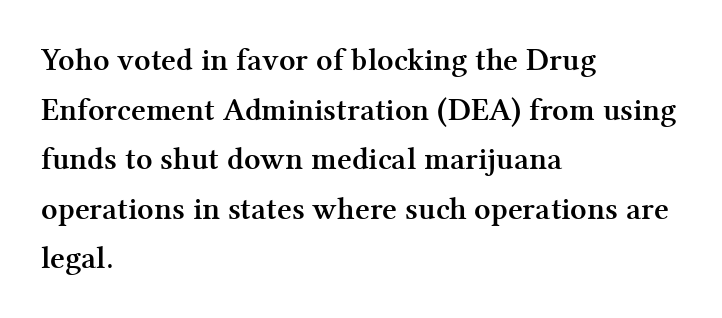
The image shows 32 px semibold serif type, upright; set left-aligned, normal line spacing (1.55x), normal letter spacing, not underlined; medium stroke contrast and a medium x-height.
